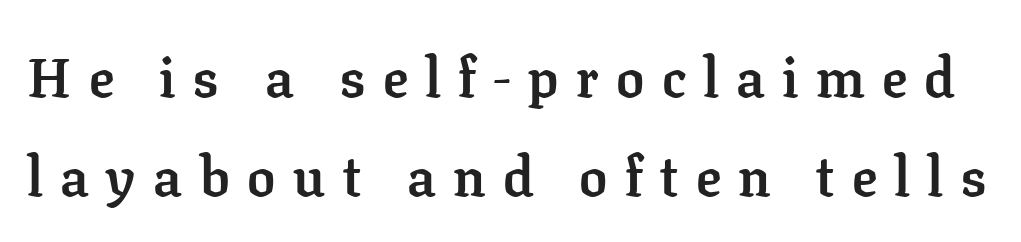
The image shows 56 px semibold serif type, upright; set line spacing 1.77x, unusually wide letter spacing (+0.31 em), not underlined; low stroke contrast and a medium x-height.
